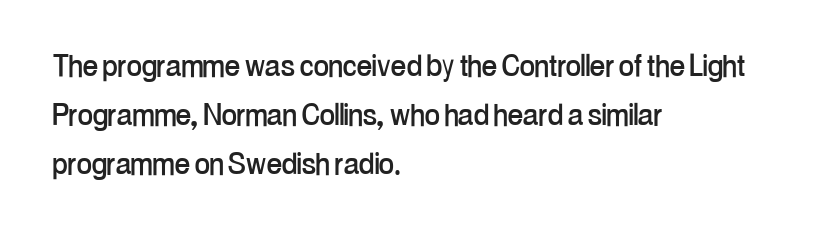
Q: Is the text italic (slanted)? A: No, it is upright.
Q: Is the typeface a serif or a sans-serif typeface? A: Sans-serif.
Q: Is the text underlined? A: No.
Q: How is the paragraph aligned? A: Left-aligned.
Q: Is the spacing between letters normal or unusually wide? A: Normal.
Q: Is the spacing between lines tight, normal or loose? A: Normal.
Q: Width (condensed, normal, or wide)? A: Condensed.
Q: Stroke contrast? A: Low.
Q: x-height? A: Medium.
Q: Monospaced? A: No.
